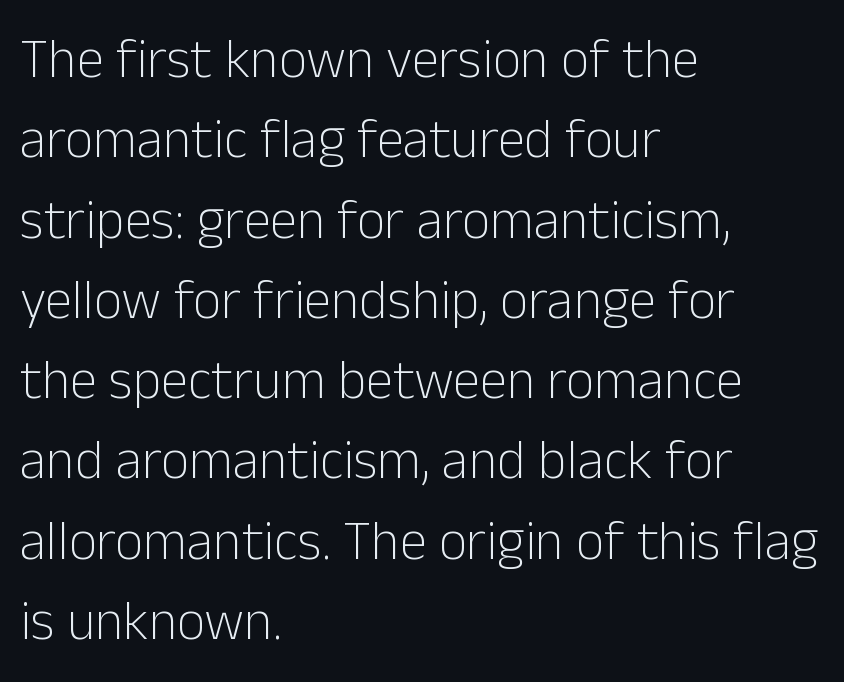
{"serif": "no", "italic": "no", "bold": "no", "weight": "light", "width": "normal", "stroke_contrast": "low", "x_height": "medium", "monospaced": "no", "underline": "no", "align": "left", "line_spacing": "normal", "line_spacing_ratio": 1.46, "letter_spacing": "normal", "letter_spacing_em": 0.0, "glyph_px": 55}
